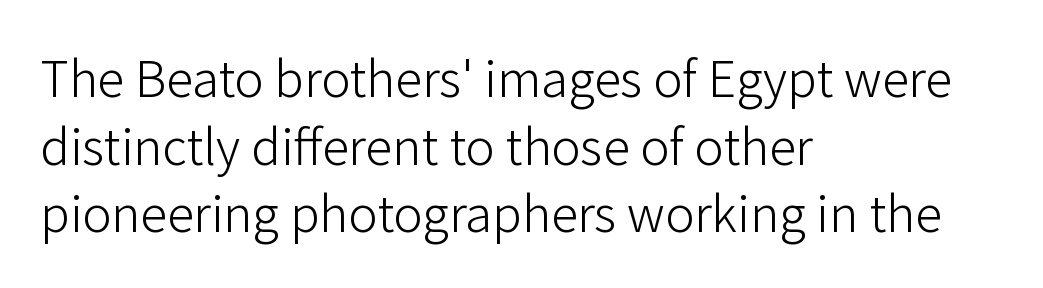
Visually the block forms a straight wall on the left and a jagged coastline on the right. Words appear dense and cohesive because spacing is normal. A light-to-regular cut is what we see here. Decoration check: the copy has no underline.
